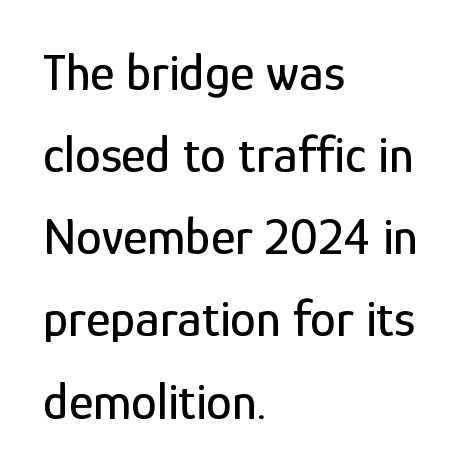
The image shows 52 px condensed sans-serif type, upright; set left-aligned, normal line spacing (1.58x), normal letter spacing, not underlined; low stroke contrast and a medium x-height.
